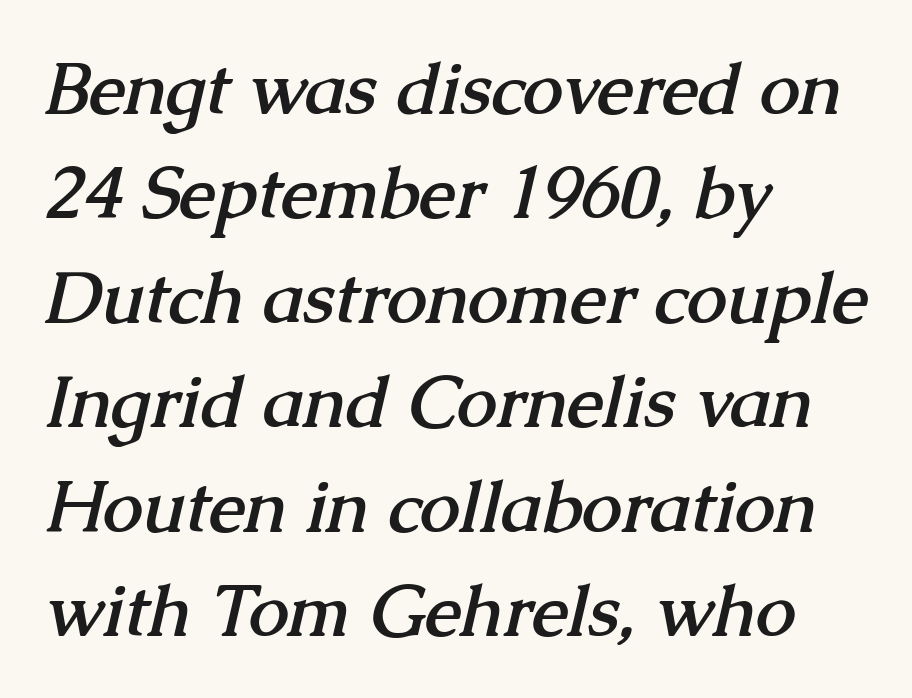
{"serif": "yes", "bold": "yes", "weight": "semibold", "width": "normal", "stroke_contrast": "medium", "x_height": "medium", "monospaced": "no", "underline": "no", "align": "left", "line_spacing": "normal", "line_spacing_ratio": 1.45, "letter_spacing": "normal", "letter_spacing_em": 0.0, "glyph_px": 72}
